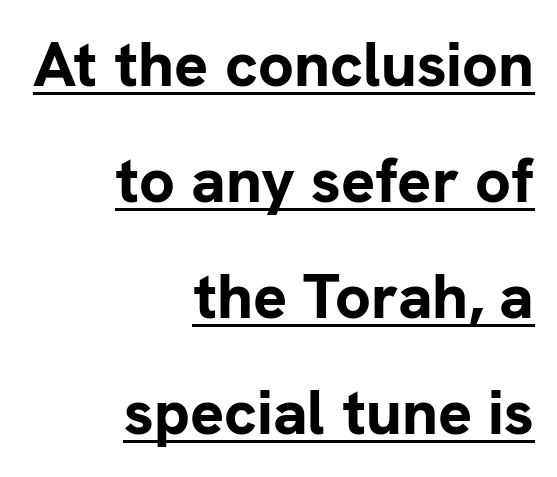
This is sans-serif lettering, the kind often seen on screens and signage. Heft: maximum for text — a bold. Spacing between characters is what you'd get straight out of the box. Varying glyph widths throughout — classic text-font behaviour. Unlike italic type, these characters show no tilt at all. The lines are quadded right.
